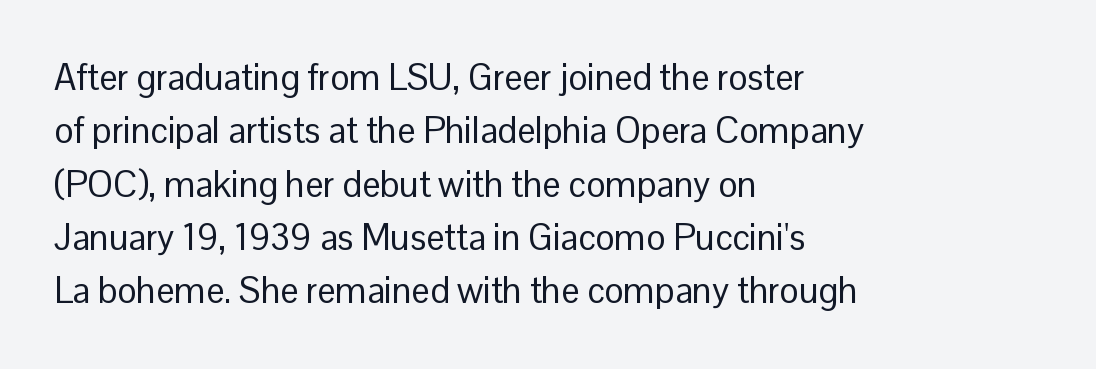
The image shows 36 px regular-weight sans-serif type, upright; set left-aligned, normal line spacing (1.48x), normal letter spacing, not underlined; low stroke contrast and a medium x-height.
